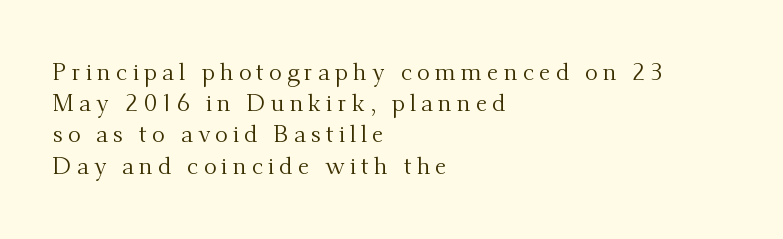
Compared with typical paragraphs, the rows here are spaced about the same. The tracking jumps out immediately: characters are airy and widely separated. You can tell it's not italic because the verticals are truly vertical. The lines in this sample share a left origin and differ only in where they stop. Lines of text with bare space underneath. Weight: in the light-to-regular range.
